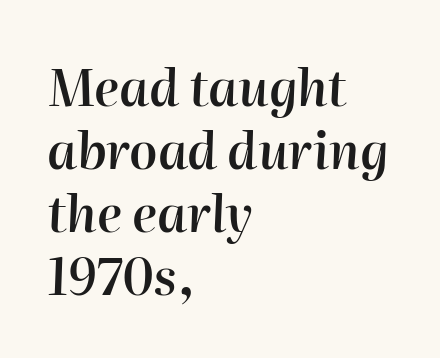
Reading down the column, the eye jumps a familiar distance to each next line. If you drew a line through each stem, it would be angled. Between one letter and the next there's only the usual sliver of space. Decoration check: the copy has no underline. These lines are rendered in a variable-pitch font.
